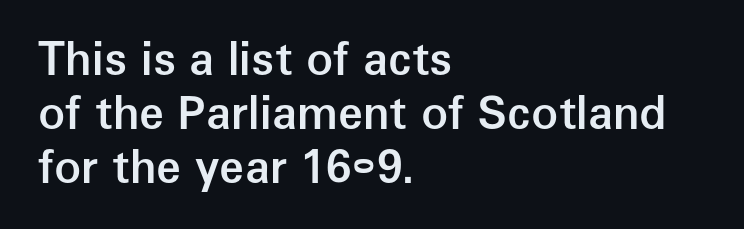
{"serif": "no", "italic": "no", "bold": "semi", "weight": "semibold", "width": "normal", "stroke_contrast": "low", "x_height": "medium", "monospaced": "no", "underline": "no", "align": "left", "line_spacing_ratio": 1.2, "letter_spacing": "normal", "letter_spacing_em": 0.0, "glyph_px": 45}
